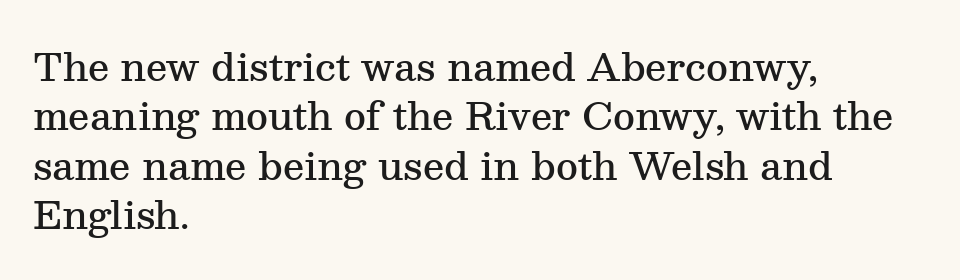
A typesetter would mark this as roman, not italic. A classic flush-left, rag-right setting is used for this passage. The rendering shows small feet on the letterforms — a serif design. The sample has been set in demibold, a notch under bold.
